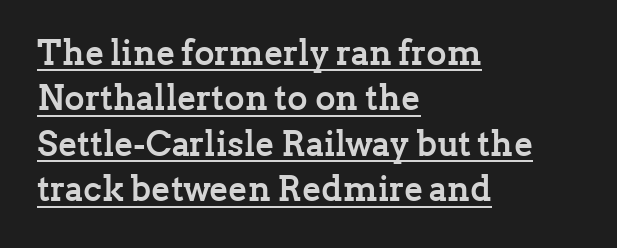
{"serif": "yes", "italic": "no", "bold": "yes", "weight": "semibold", "width": "normal", "stroke_contrast": "low", "x_height": "medium", "monospaced": "no", "underline": "yes", "align": "left", "line_spacing": "normal", "line_spacing_ratio": 1.3, "letter_spacing": "normal", "letter_spacing_em": 0.0, "glyph_px": 35}
